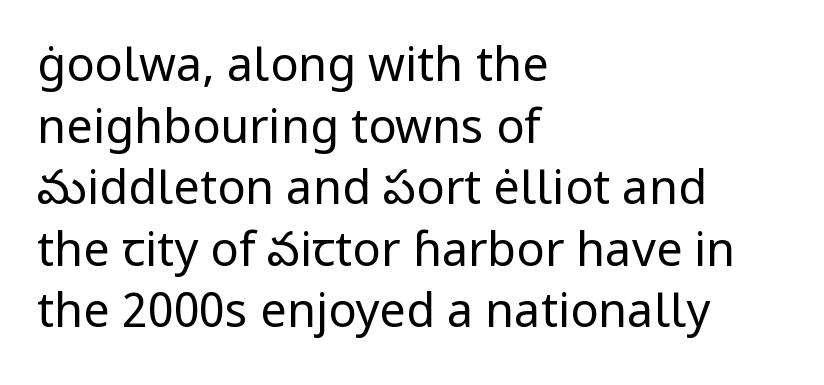
The rendering uses natural spacing where letterforms have individual widths. The axis of the letterforms is exactly vertical. A light-to-regular cut is what we see here. A normal amount of white space separates one row of letters from the next. Nothing unusual about the tracking: characters are spaced as the font intends.
